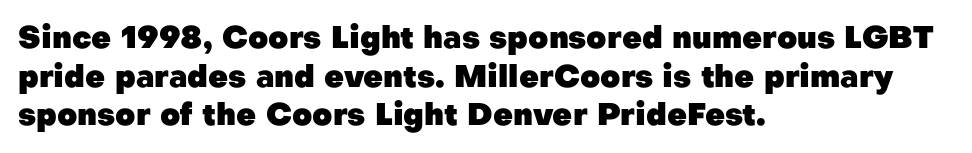
The image shows 31 px heavy sans-serif type, upright; set left-aligned, normal line spacing (1.25x), normal letter spacing, not underlined; low stroke contrast and a medium x-height.
